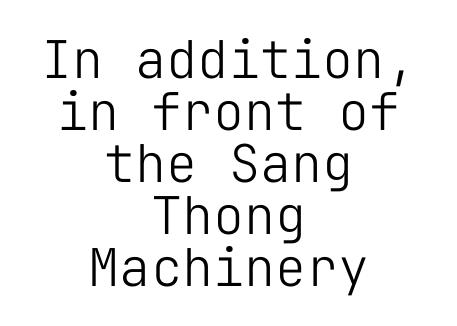
The image shows 52 px light sans-serif type, upright, monospaced; set centered, tight line spacing (1.0x), normal letter spacing, not underlined; low stroke contrast and a medium x-height.
